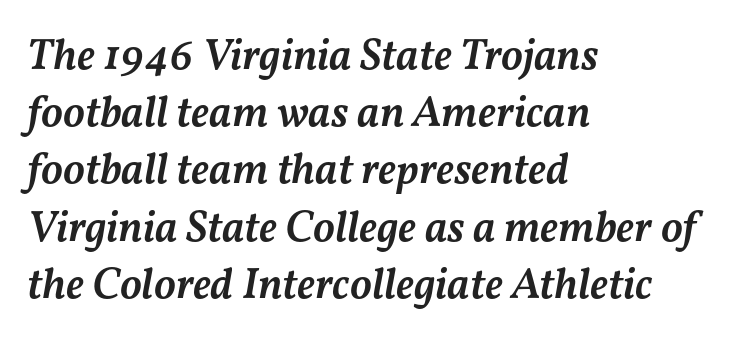
Visually the block forms a straight wall on the left and a jagged coastline on the right. The characters look somewhat weighty, a semibold short of true bold. This sample uses an oblique cut, with every glyph tilted off the vertical. Glance below the letters and you will spot only blank space. Note the varied advance widths — an 'i' is clearly narrower than an 'm'. Evenly set lines give the paragraph a standard silhouette.
